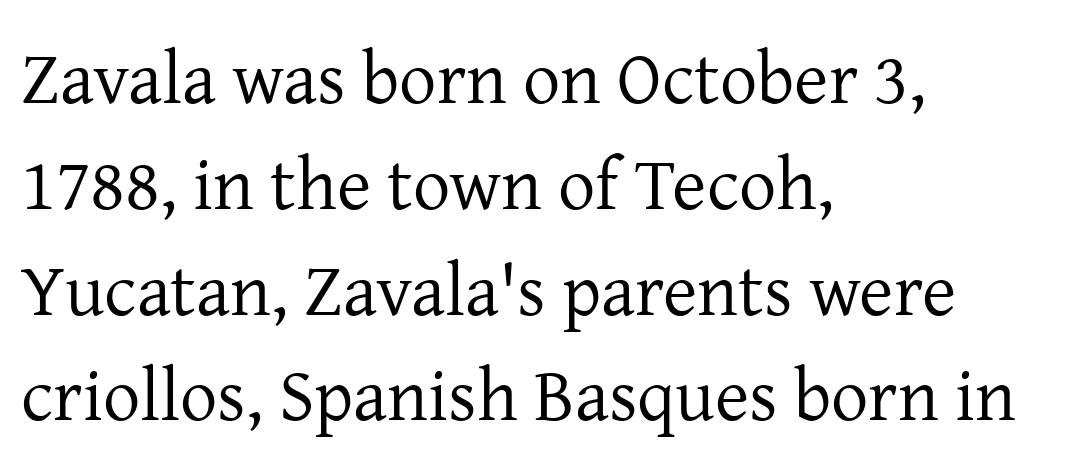
Interline gaps are of average width in this sample. Weight: in the light-to-regular range. This sample has the flowing, uneven cadence of proportional lettering. The space directly below the letters is spotless. Notice how the stems are strictly vertical — no italics here. What kind of face is this? One with serifs.
